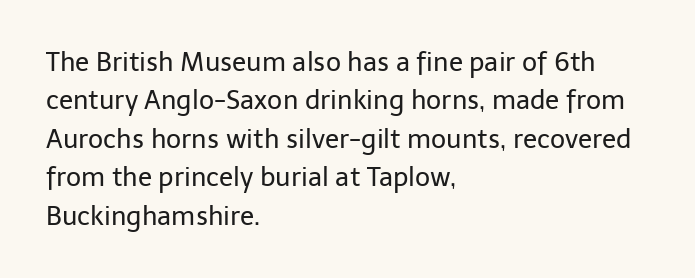
The image shows 26 px text type, upright; set left-aligned, normal line spacing (1.48x), normal letter spacing, not underlined.
